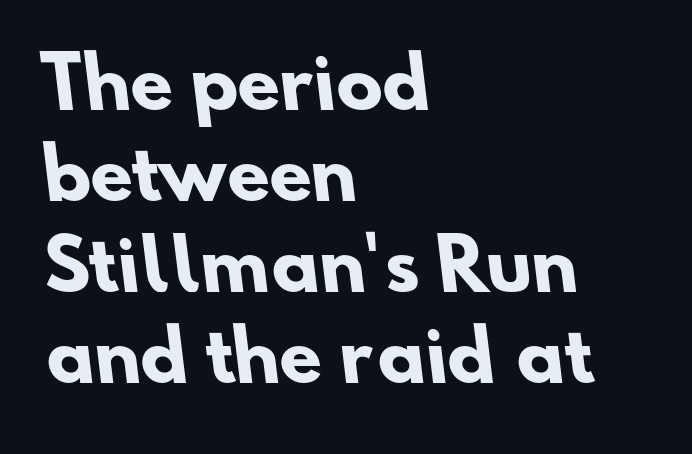
Q: Is the text bold? A: Yes.
Q: Is the typeface a serif or a sans-serif typeface? A: Sans-serif.
Q: Is the text underlined? A: No.
Q: How is the paragraph aligned? A: Left-aligned.
Q: Is the spacing between letters normal or unusually wide? A: Normal.
Q: Is the spacing between lines tight, normal or loose? A: Normal.
Q: Width (condensed, normal, or wide)? A: Normal.
Q: Stroke contrast? A: Low.
Q: x-height? A: Small.
Q: Monospaced? A: No.
